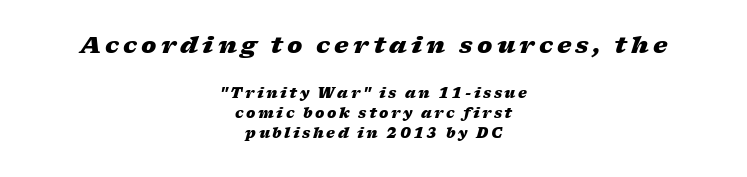
Q: Is the text bold? A: Yes.
Q: Is the text italic (slanted)? A: Yes, it leans right by about 17 degrees.
Q: Is the text underlined? A: No.
Q: How is the paragraph aligned? A: Centered.
Q: Is the spacing between lines tight, normal or loose? A: Normal.
Q: Which block of text is set in a larger size, the first (top) or the second (bottom)? A: The first (top) one.
